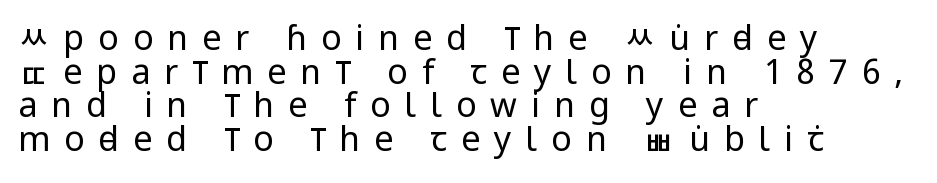
Q: Is the text bold? A: No.
Q: Is the text italic (slanted)? A: No, it is upright.
Q: Is the typeface a serif or a sans-serif typeface? A: Sans-serif.
Q: Is the text underlined? A: No.
Q: How is the paragraph aligned? A: Left-aligned.
Q: Is the spacing between letters normal or unusually wide? A: Unusually wide.
Q: Is the spacing between lines tight, normal or loose? A: Tight.
Q: Width (condensed, normal, or wide)? A: Condensed.
Q: Stroke contrast? A: Low.
Q: x-height? A: Large.
Q: Monospaced? A: No.
